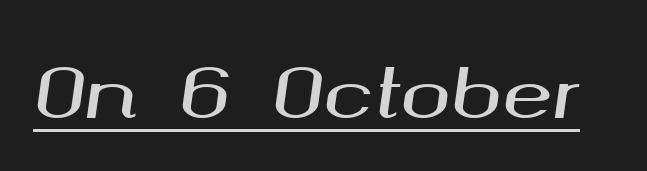
{"italic": "yes", "lean": "right", "slant_degrees": 8, "width": "wide", "stroke_contrast": "medium", "x_height": "medium", "monospaced": "no", "underline": "yes", "letter_spacing": "normal", "letter_spacing_em": 0.0, "glyph_px": 68}
